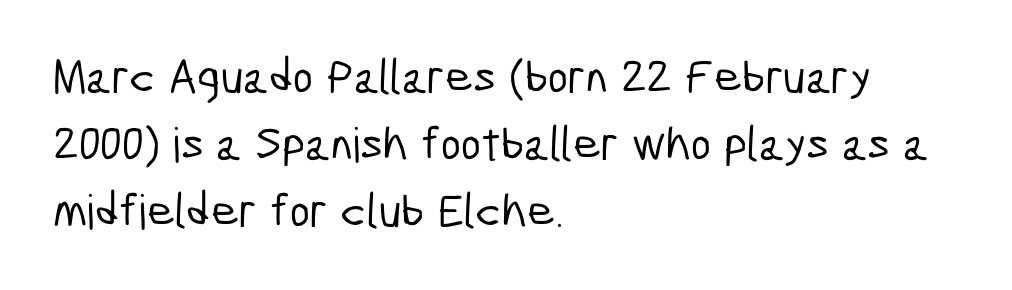
Q: Is the typeface a serif or a sans-serif typeface? A: Sans-serif.
Q: Is the text underlined? A: No.
Q: How is the paragraph aligned? A: Left-aligned.
Q: Is the spacing between letters normal or unusually wide? A: Normal.
Q: Is the spacing between lines tight, normal or loose? A: Normal.
Q: Width (condensed, normal, or wide)? A: Condensed.
Q: Stroke contrast? A: Low.
Q: x-height? A: Medium.
Q: Monospaced? A: No.
